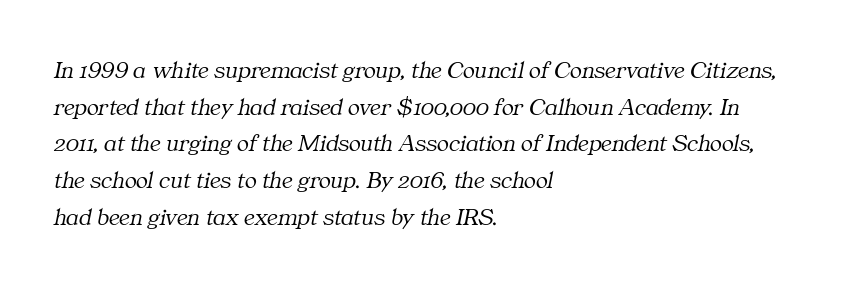
Which margin do the lines hug? The left one — the right edge is uneven. Spacing between characters is what you'd get straight out of the box. Tall strokes in this sample are angled rather than plumb. Glance below the letters and you will spot only blank space. The rows are spaced the way most documents space them.
